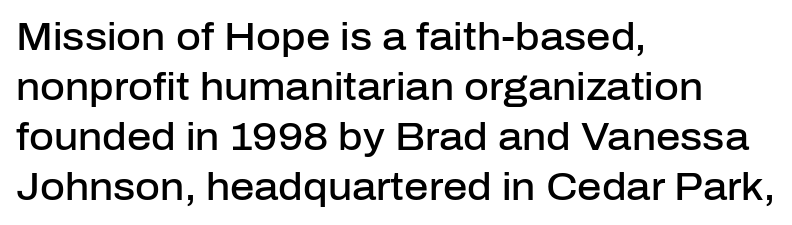
{"serif": "no", "italic": "no", "bold": "semi", "weight": "semibold", "width": "normal", "stroke_contrast": "low", "x_height": "medium", "monospaced": "no", "underline": "no", "align": "left", "line_spacing": "normal", "line_spacing_ratio": 1.32, "letter_spacing": "normal", "letter_spacing_em": 0.0, "glyph_px": 38}
